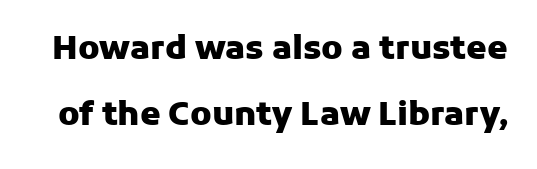
Q: Is the text bold? A: Yes.
Q: Is the text italic (slanted)? A: No, it is upright.
Q: Is the typeface a serif or a sans-serif typeface? A: Sans-serif.
Q: Is the text underlined? A: No.
Q: Is the spacing between letters normal or unusually wide? A: Normal.
Q: Is the spacing between lines tight, normal or loose? A: Loose.
Q: Width (condensed, normal, or wide)? A: Normal.
Q: Stroke contrast? A: Low.
Q: x-height? A: Medium.
Q: Monospaced? A: No.
